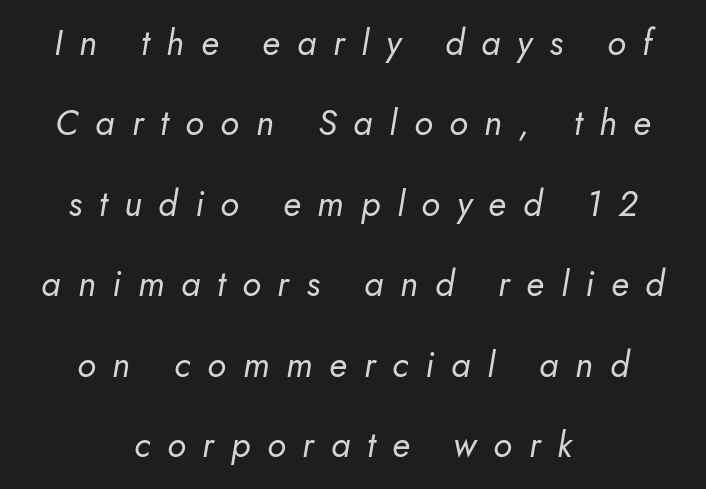
The image shows 35 px regular-weight type, italic (leaning right); set centered, loose line spacing (2.3x), unusually wide letter spacing (+0.48 em), not underlined; low stroke contrast and a small x-height.
